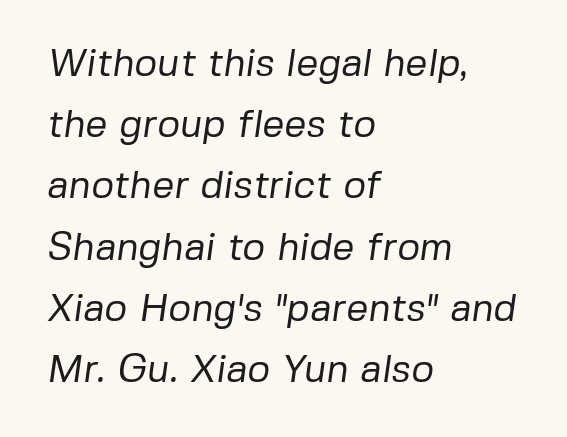
Vertical spacing — default. Here the designer chose a conventional face with non-uniform glyph widths. Underline: absent. Classification — sans serif. No heavy texture on the line: the type isn't bold. Caption: standard tracking, unaltered.
